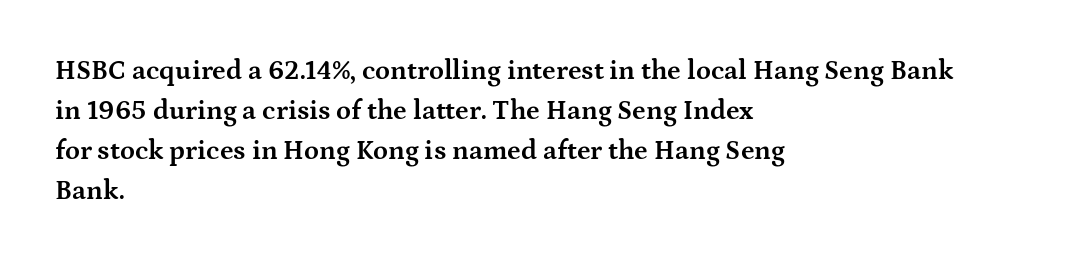
The image shows 27 px bold type, upright; set left-aligned, normal line spacing (1.48x), normal letter spacing, not underlined.
